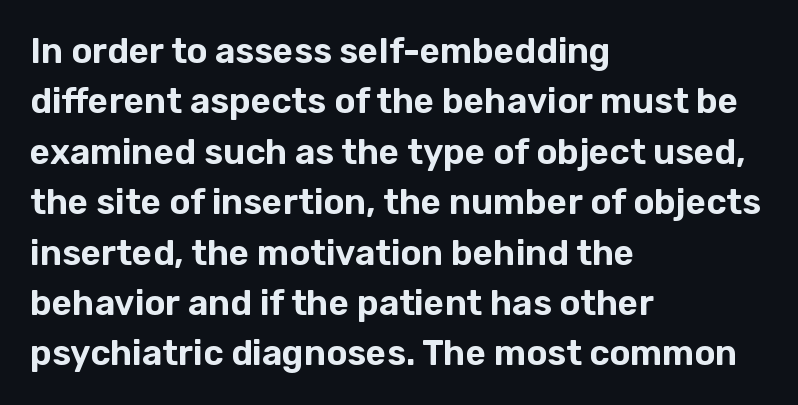
Vertical strokes here are truly vertical. The space between consecutive lines is moderate. The compositor pushed each line to the left boundary. The glyphs in this specimen are sans serif. The foot of each line stays bare and open. What stands out about the letter spacing? Nothing — it is the standard amount.
